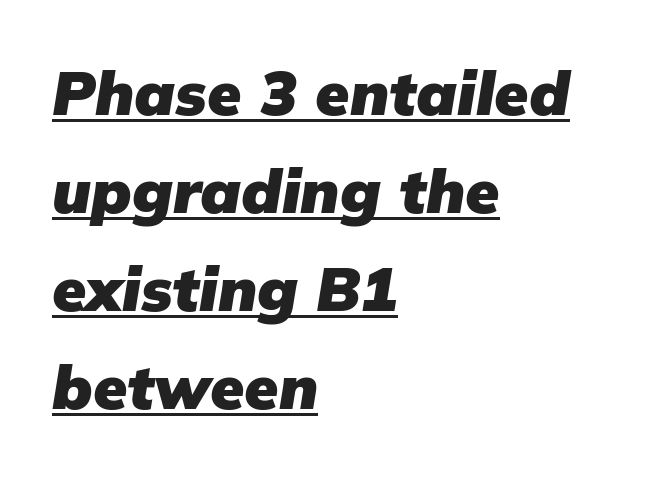
Compared with a centered layout, this one pins lines to the left instead. Rendered with sloped, italic letterforms. The lettering is marked with a stroke running underneath it. A typesetter would call this leading conventional body-copy spacing. Compared with typical body copy, the letter spacing here is the same. You'd pick this weight for a headline — it's a proper bold.
